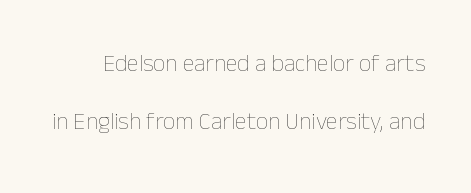
This is not heavy type; no bold has been used. The lettering stays uniformly vertical, giving the passage a roman look. Each new line begins a long way beneath the previous one. Check the space under the baseline: it is left empty. Nobody touched the tracking dial on this one.
